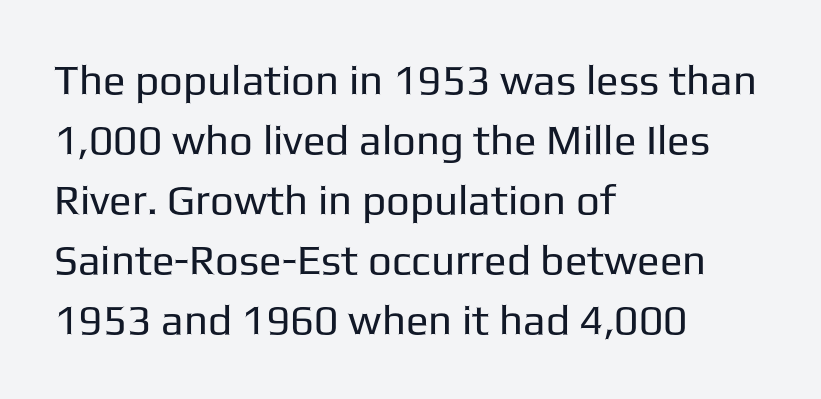
{"serif": "no", "italic": "no", "bold": "no", "weight": "regular", "width": "normal", "stroke_contrast": "low", "x_height": "medium", "monospaced": "no", "underline": "no", "align": "left", "line_spacing": "normal", "line_spacing_ratio": 1.43, "letter_spacing": "normal", "letter_spacing_em": 0.0, "glyph_px": 42}
